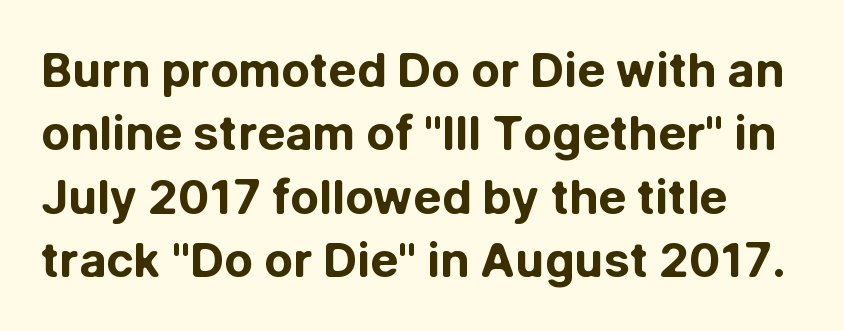
Q: Is the text bold? A: Yes.
Q: Is the text italic (slanted)? A: No, it is upright.
Q: Is the typeface a serif or a sans-serif typeface? A: Sans-serif.
Q: Is the text underlined? A: No.
Q: Is the spacing between letters normal or unusually wide? A: Normal.
Q: Is the spacing between lines tight, normal or loose? A: Normal.
Q: Width (condensed, normal, or wide)? A: Normal.
Q: Stroke contrast? A: Low.
Q: x-height? A: Medium.
Q: Monospaced? A: No.
